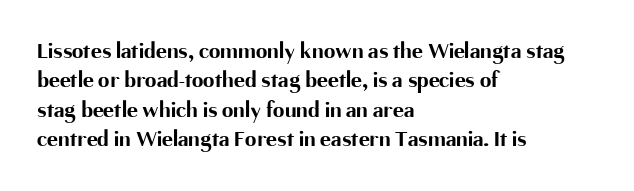
In terms of posture, this sample is upright. Whoever set this chose a conventional vertical rhythm. The space directly below the letters is spotless. A typesetter would call this zero additional tracking.
